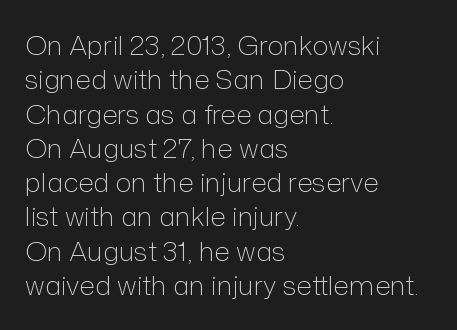
The image shows 27 px text type, upright; set left-aligned, normal line spacing (1.27x), normal letter spacing, not underlined.
